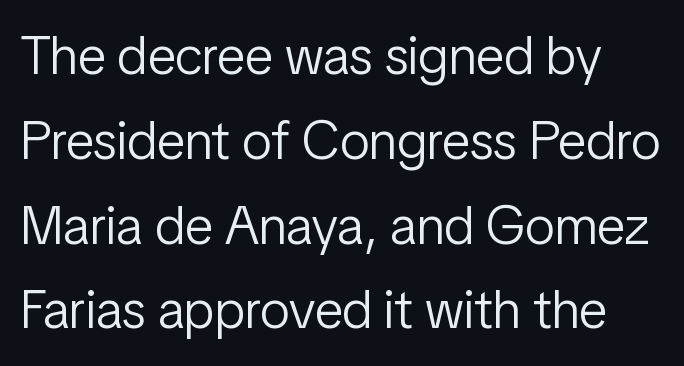
The image shows 54 px light, condensed sans-serif type, upright; set normal line spacing (1.57x), normal letter spacing, not underlined; low stroke contrast and a medium x-height.
